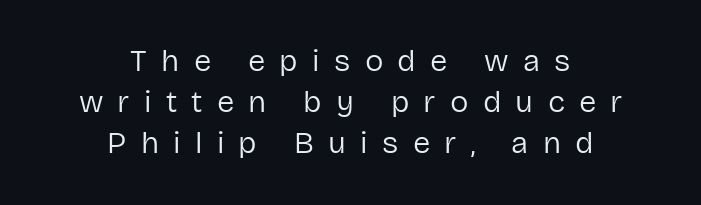
The type is letterspaced generously, with wide tracking. What kind of face is this? One without serifs — a sans. Ink coverage per letter is moderate at most. The specimen reads as upright at a glance. Check under the words: just untouched page.
